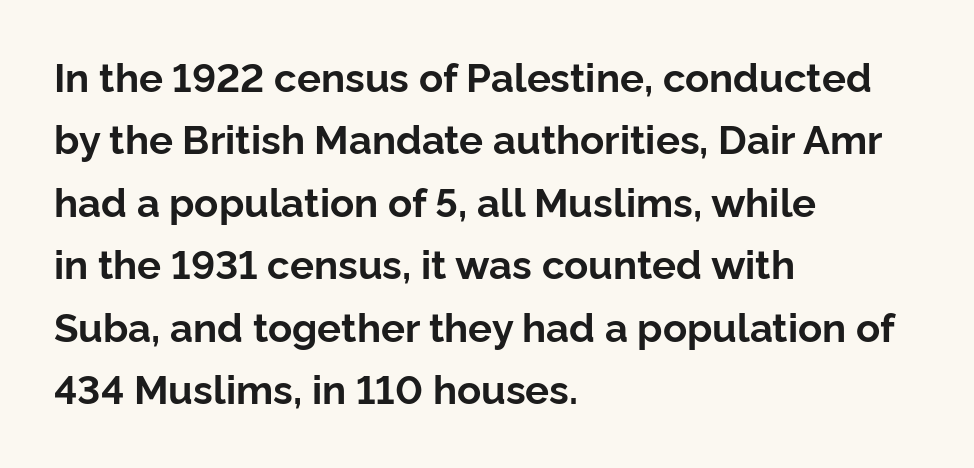
Q: Is the text bold? A: Yes.
Q: Is the text italic (slanted)? A: No, it is upright.
Q: Is the typeface a serif or a sans-serif typeface? A: Sans-serif.
Q: Is the text underlined? A: No.
Q: How is the paragraph aligned? A: Left-aligned.
Q: Is the spacing between letters normal or unusually wide? A: Normal.
Q: Is the spacing between lines tight, normal or loose? A: Normal.
Q: Width (condensed, normal, or wide)? A: Normal.
Q: Stroke contrast? A: Low.
Q: x-height? A: Medium.
Q: Monospaced? A: No.
